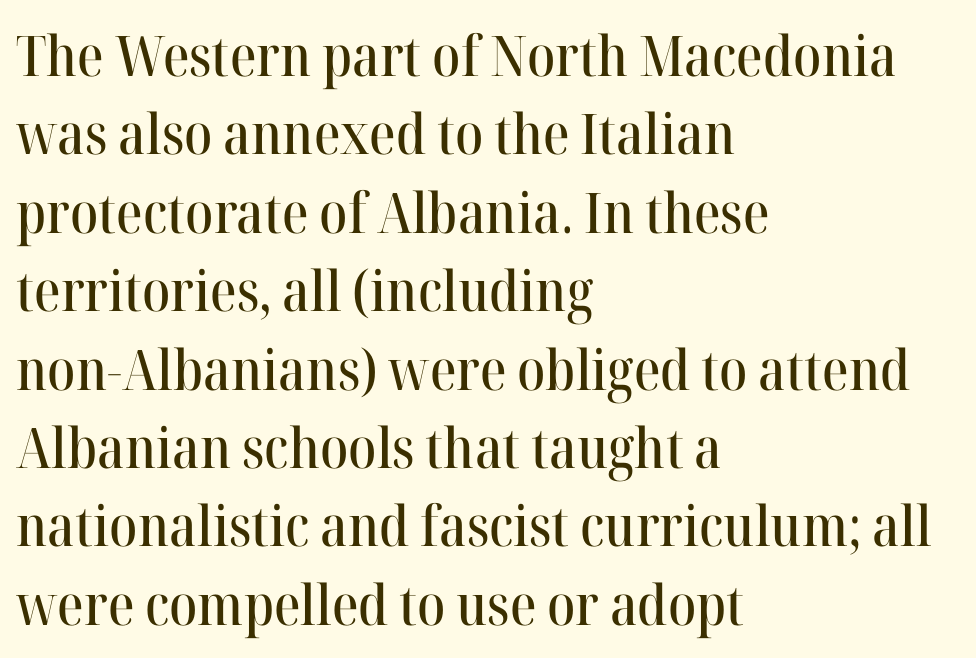
The image shows 56 px serif type, upright; set left-aligned, normal line spacing (1.4x), normal letter spacing, not underlined; high stroke contrast and a medium x-height.
